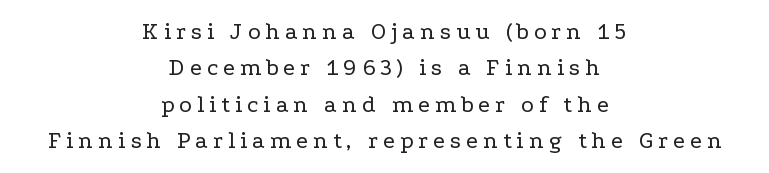
The image shows 24 px text type, upright; set centered, normal line spacing (1.52x), unusually wide letter spacing (+0.21 em), not underlined.
